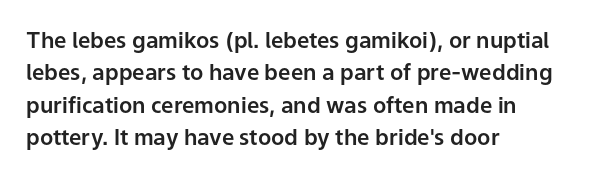
{"italic": "no", "underline": "no", "align": "left", "line_spacing": "normal", "line_spacing_ratio": 1.47, "letter_spacing": "normal", "letter_spacing_em": 0.0, "glyph_px": 22}
